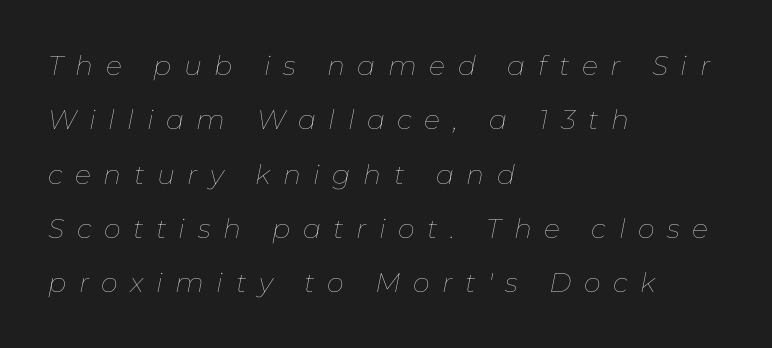
The image shows 27 px text type, italic (leaning right); set left-aligned, loose line spacing (2.01x), unusually wide letter spacing (+0.46 em), not underlined.
